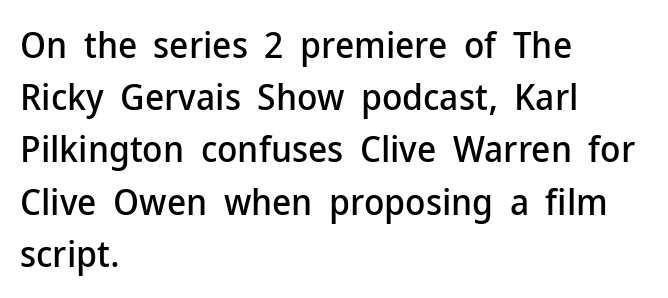
Q: Is the text italic (slanted)? A: No, it is upright.
Q: Is the typeface a serif or a sans-serif typeface? A: Sans-serif.
Q: Is the text underlined? A: No.
Q: How is the paragraph aligned? A: Left-aligned.
Q: Is the spacing between letters normal or unusually wide? A: Normal.
Q: Is the spacing between lines tight, normal or loose? A: Normal.
Q: Width (condensed, normal, or wide)? A: Normal.
Q: Stroke contrast? A: Low.
Q: x-height? A: Medium.
Q: Monospaced? A: No.
